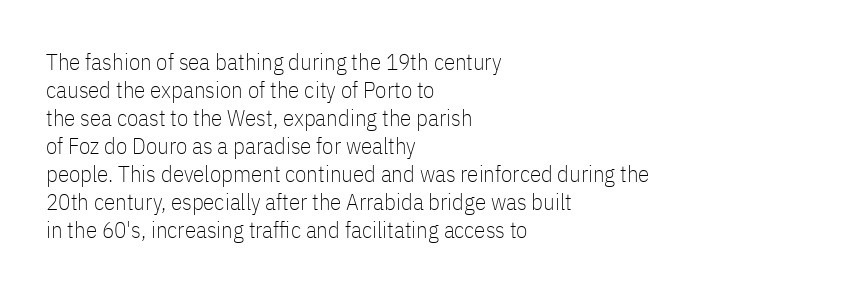
Q: Is the text bold? A: No.
Q: Is the text italic (slanted)? A: No, it is upright.
Q: Is the text underlined? A: No.
Q: How is the paragraph aligned? A: Left-aligned.
Q: Is the spacing between letters normal or unusually wide? A: Normal.
